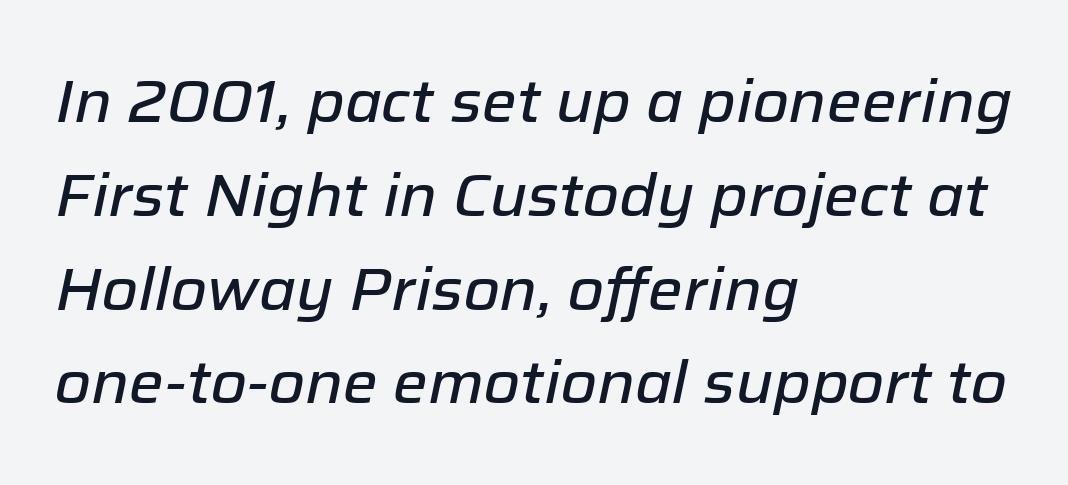
The designer left line spacing at the default. A classic flush-left, rag-right setting is used for this passage. The baseline area is clear. The text carries the slant typical of an italic or oblique font. Do the characters align in a grid? No, the font is proportional.
